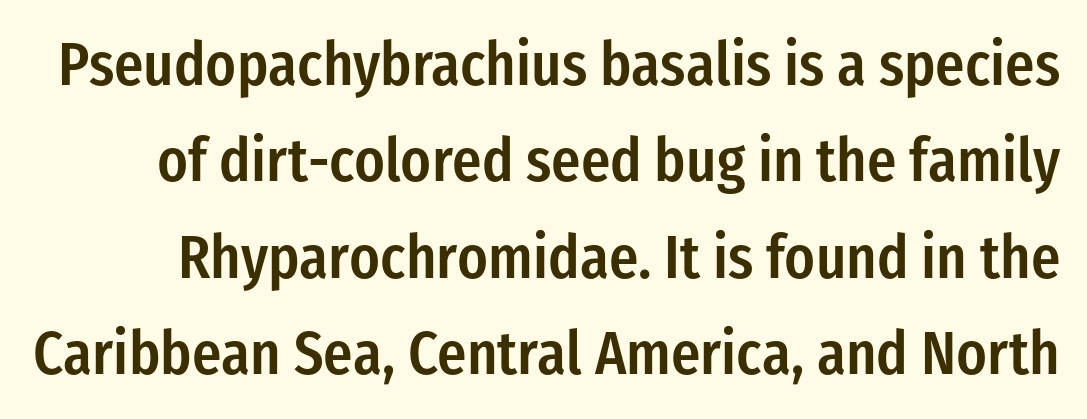
The image shows 61 px semibold, condensed sans-serif type, upright; set normal line spacing (1.58x), normal letter spacing, not underlined; low stroke contrast and a medium x-height.
